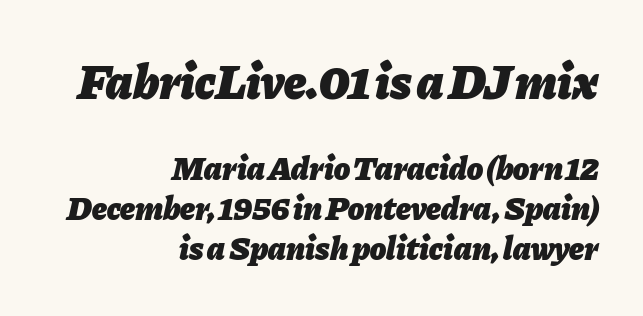
The image shows 49 px heavy type, italic (leaning right); set right-aligned, line spacing 1.22x, normal letter spacing, not underlined; the first (top) block is 1.48x larger; low stroke contrast and a medium x-height.
